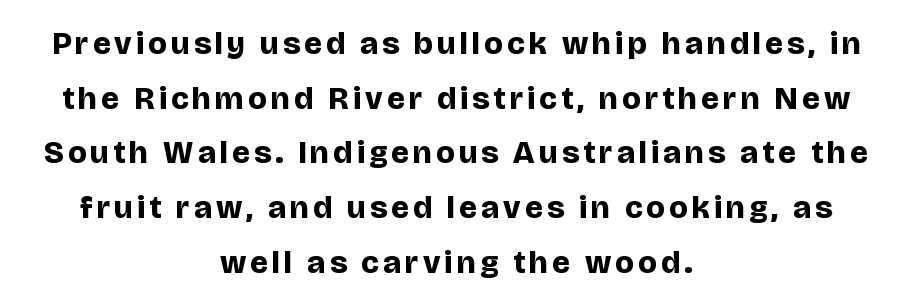
{"serif": "no", "italic": "no", "bold": "yes", "weight": "bold", "width": "normal", "stroke_contrast": "low", "x_height": "large", "monospaced": "no", "underline": "no", "align": "center", "line_spacing_ratio": 1.71, "glyph_px": 32}
